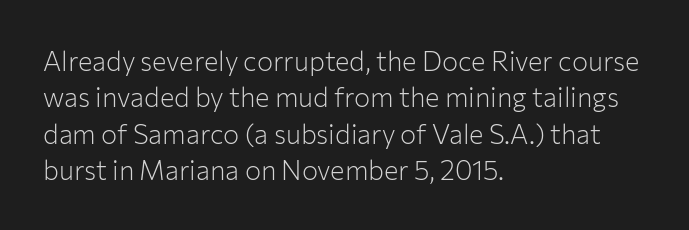
The image shows 27 px text type, upright; set left-aligned, normal line spacing (1.35x), normal letter spacing, not underlined.
